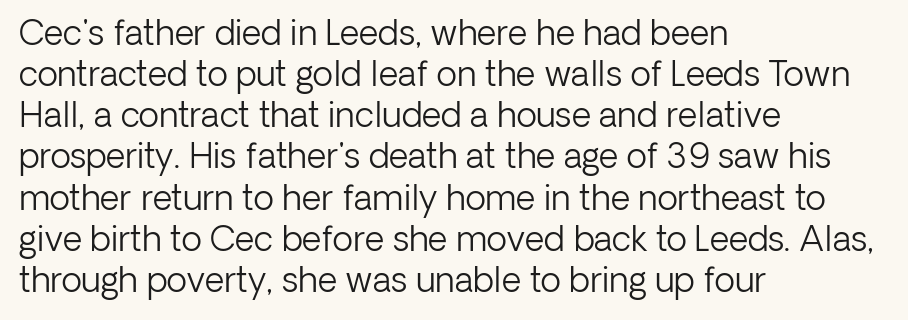
Serifs: no, the terminals of the letterforms are clean. The glyphs are unaccompanied by any horizontal stroke below them. The paragraph has a hard left edge and a soft right edge. Upright lettering throughout. These glyphs show unthickened strokes, regular width or finer.
